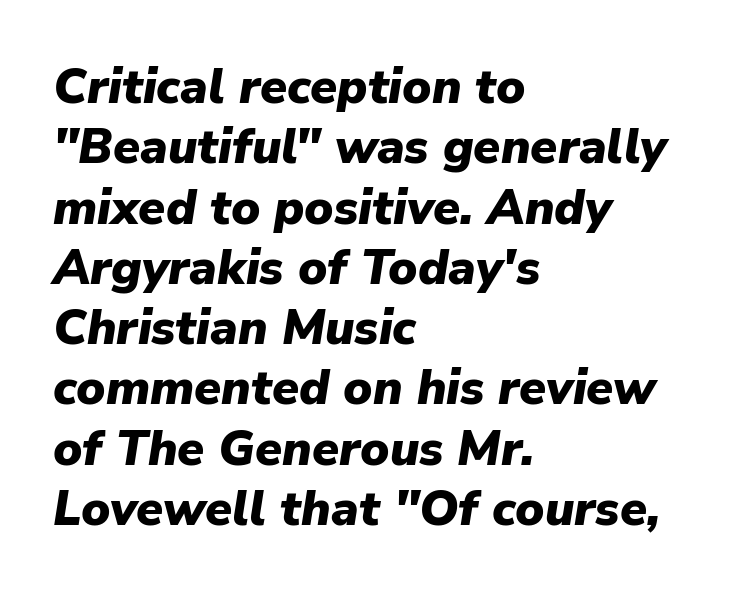
Q: Is the text bold? A: Yes.
Q: Is the text italic (slanted)? A: Yes, it leans right by about 9 degrees.
Q: Is the text underlined? A: No.
Q: How is the paragraph aligned? A: Left-aligned.
Q: Is the spacing between letters normal or unusually wide? A: Normal.
Q: Width (condensed, normal, or wide)? A: Normal.
Q: Stroke contrast? A: Low.
Q: x-height? A: Medium.
Q: Monospaced? A: No.
